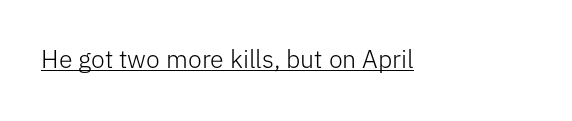
The image shows 25 px text type, upright; set normal letter spacing, underlined.
